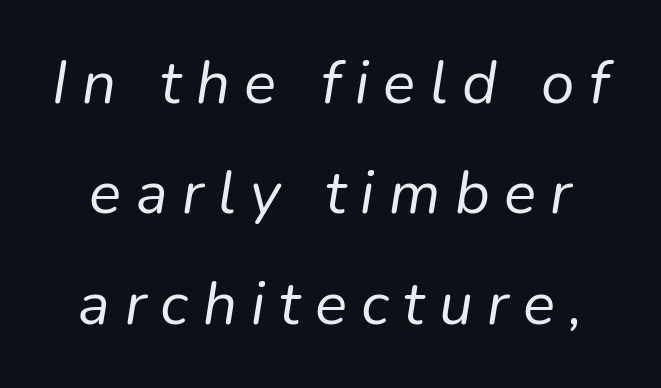
Q: Is the text bold? A: No.
Q: Is the text italic (slanted)? A: Yes, it leans right by about 9 degrees.
Q: Is the text underlined? A: No.
Q: Is the spacing between letters normal or unusually wide? A: Unusually wide.
Q: Width (condensed, normal, or wide)? A: Normal.
Q: Stroke contrast? A: Low.
Q: x-height? A: Medium.
Q: Monospaced? A: No.
